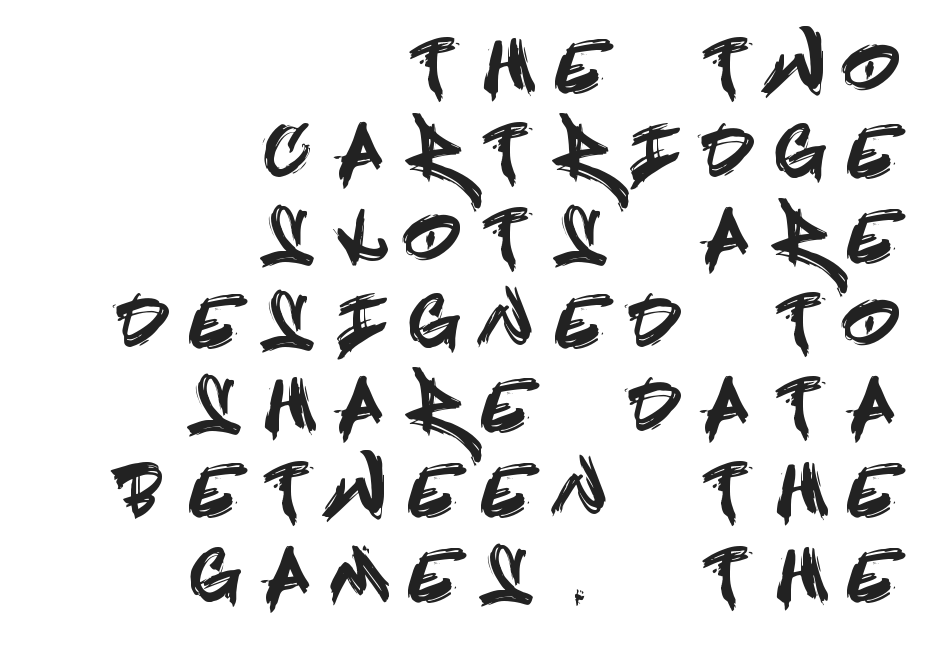
All the whitespace from short lines collects on the left. A typesetter would call this heavily tracked-out type. Quick note: underline off. A typesetter would label this face a sans.
